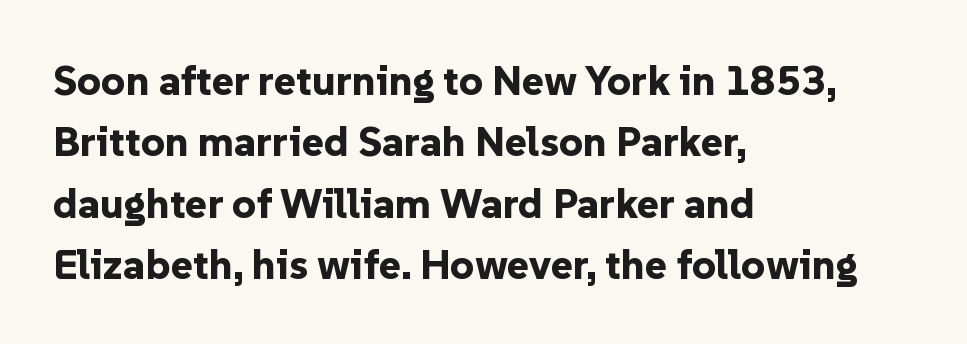
Q: Is the text bold? A: Yes.
Q: Is the text italic (slanted)? A: No, it is upright.
Q: Is the typeface a serif or a sans-serif typeface? A: Sans-serif.
Q: Is the text underlined? A: No.
Q: How is the paragraph aligned? A: Left-aligned.
Q: Is the spacing between letters normal or unusually wide? A: Normal.
Q: Is the spacing between lines tight, normal or loose? A: Normal.
Q: Width (condensed, normal, or wide)? A: Normal.
Q: Stroke contrast? A: Low.
Q: x-height? A: Medium.
Q: Monospaced? A: No.
